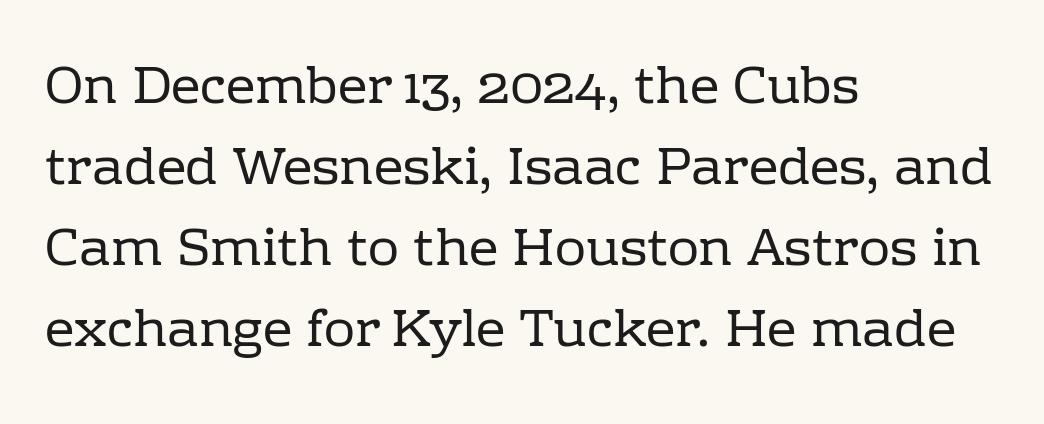
The image shows 52 px regular-weight serif type, upright; set left-aligned, normal line spacing (1.56x), normal letter spacing, not underlined; low stroke contrast and a medium x-height.
